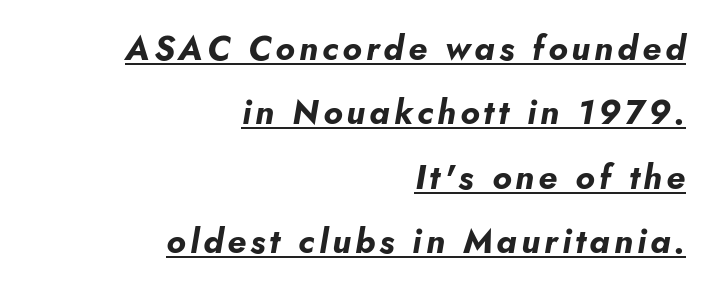
The image shows 34 px bold type, italic (leaning right); set right-aligned, line spacing 1.89x, underlined; low stroke contrast and a small x-height.
